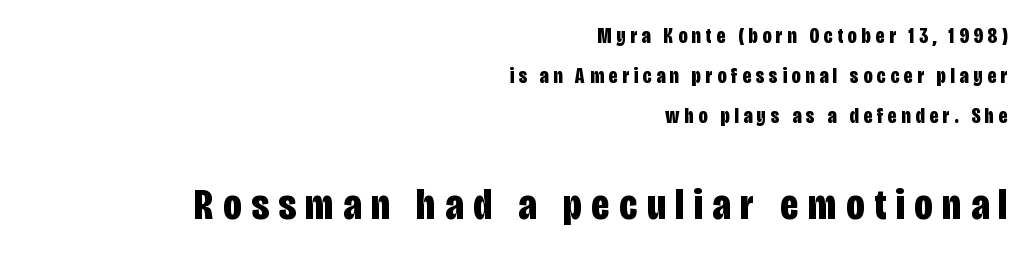
The image shows 45 px bold, condensed sans-serif type, upright; set right-aligned, line spacing 1.81x, unusually wide letter spacing (+0.22 em), not underlined; the second (bottom) block is 2.05x larger; low stroke contrast and a large x-height.
